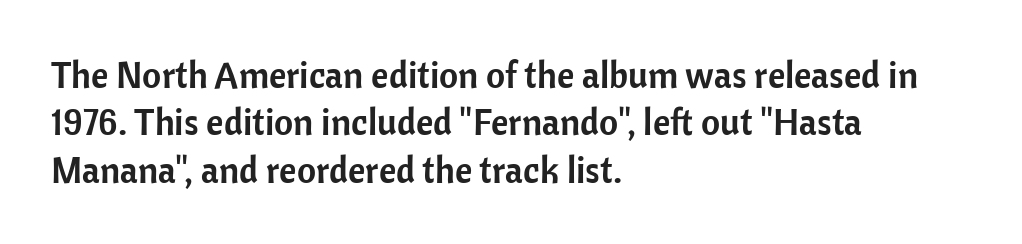
The image shows 37 px sans-serif type, upright; set left-aligned, normal line spacing (1.28x), normal letter spacing, not underlined; low stroke contrast and a medium x-height.
